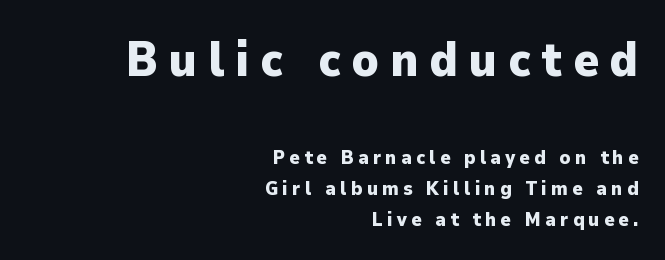
{"serif": "no", "italic": "no", "bold": "yes", "weight": "heavy", "width": "normal", "stroke_contrast": "low", "x_height": "medium", "monospaced": "no", "underline": "no", "align": "right", "line_spacing": "normal", "line_spacing_ratio": 1.63, "letter_spacing": "wide", "letter_spacing_em": 0.23, "larger_block": "first", "size_ratio": 2.53, "glyph_px": 48}
